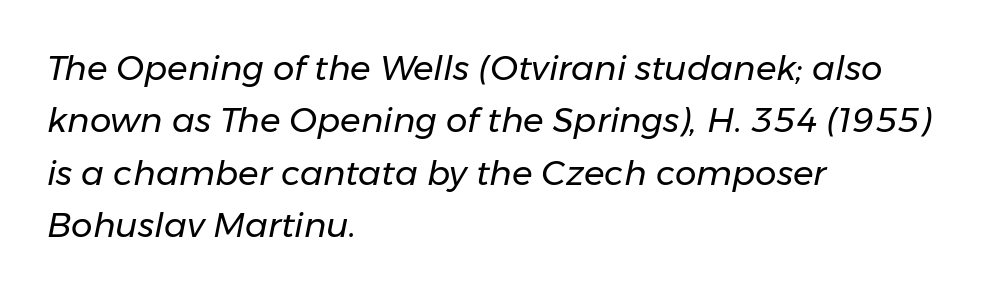
The image shows 34 px regular-weight type, italic (leaning right); set left-aligned, normal line spacing (1.54x), normal letter spacing, not underlined; low stroke contrast and a medium x-height.
